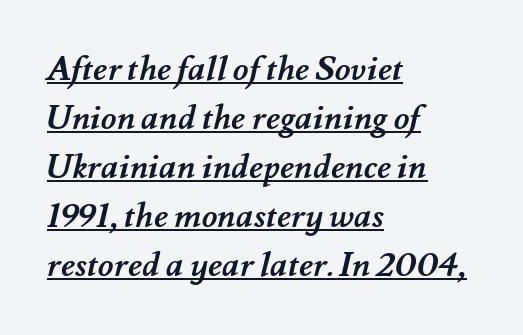
{"bold": "yes", "weight": "semibold", "width": "normal", "stroke_contrast": "medium", "x_height": "small", "monospaced": "no", "underline": "yes", "align": "left", "line_spacing": "normal", "line_spacing_ratio": 1.44, "letter_spacing": "normal", "letter_spacing_em": 0.0, "glyph_px": 34}
